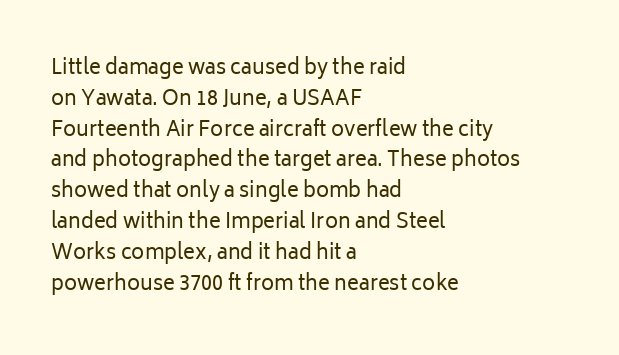
Unmarked baselines from the first word to the last. Between one letter and the next there's only the usual sliver of space. Left-aligned paragraph, ragged on the right. Compared with typical paragraphs, the rows here are spaced about the same. It's the straight-up-and-down kind of type.
